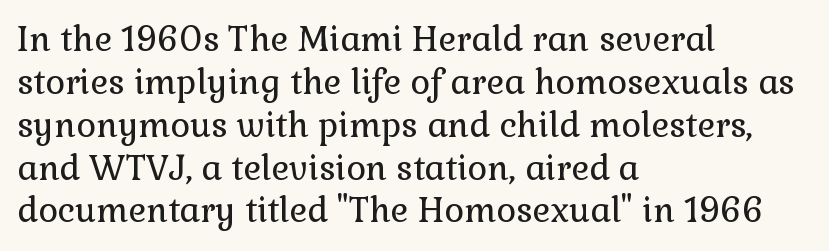
Q: Is the text bold? A: No.
Q: Is the text italic (slanted)? A: No, it is upright.
Q: Is the typeface a serif or a sans-serif typeface? A: Serif.
Q: Is the text underlined? A: No.
Q: How is the paragraph aligned? A: Left-aligned.
Q: Is the spacing between letters normal or unusually wide? A: Normal.
Q: Is the spacing between lines tight, normal or loose? A: Normal.
Q: Width (condensed, normal, or wide)? A: Normal.
Q: x-height? A: Medium.
Q: Monospaced? A: No.
